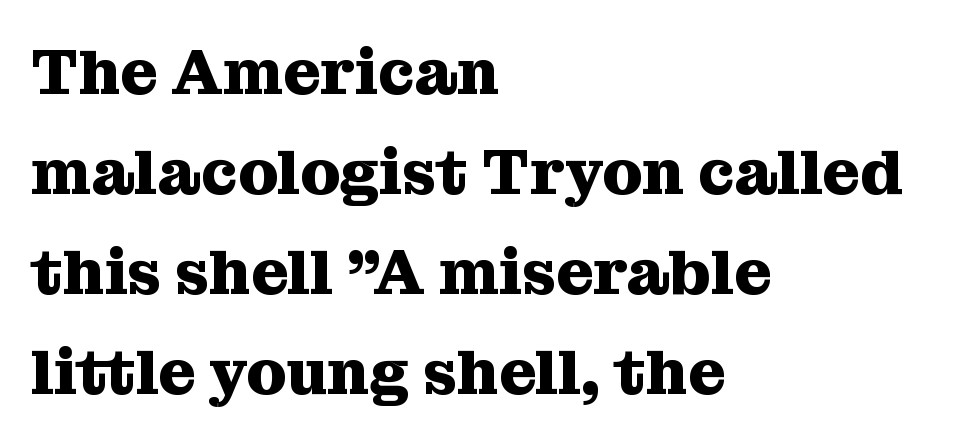
The image shows 64 px heavy serif type, upright; set left-aligned, normal line spacing (1.56x), normal letter spacing, not underlined; medium stroke contrast and a medium x-height.
